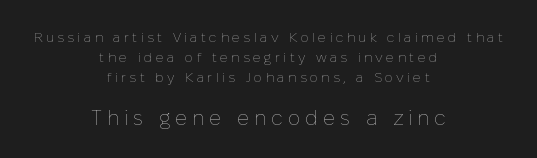
{"italic": "no", "bold": "no", "underline": "no", "align": "center", "line_spacing": "normal", "line_spacing_ratio": 1.43, "letter_spacing": "wide", "letter_spacing_em": 0.23, "larger_block": "second", "size_ratio": 1.5, "glyph_px": 21}
